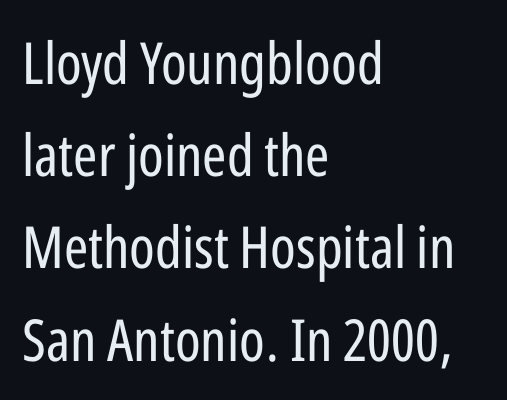
These glyphs show unthickened strokes, regular width or finer. Does the leading feel generous? No, just average. Each letter's strokes conclude bluntly, with no projecting serifs. Proportional: the letters do not fall into vertical columns.
